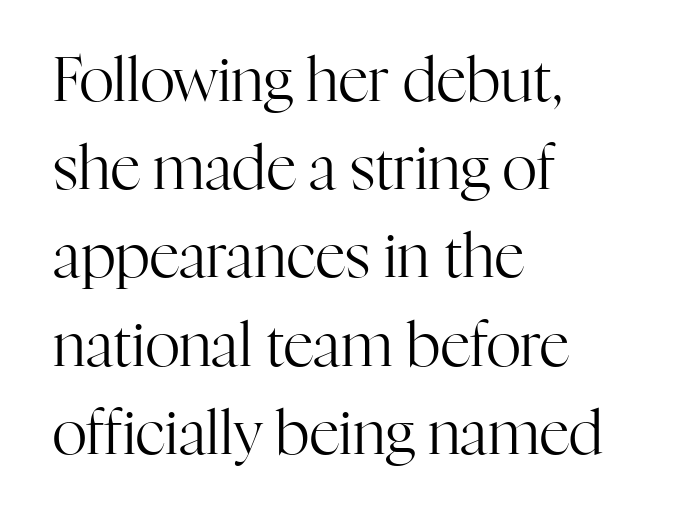
Q: Is the text bold? A: No.
Q: Is the text italic (slanted)? A: No, it is upright.
Q: Is the typeface a serif or a sans-serif typeface? A: Serif.
Q: Is the text underlined? A: No.
Q: How is the paragraph aligned? A: Left-aligned.
Q: Is the spacing between letters normal or unusually wide? A: Normal.
Q: Is the spacing between lines tight, normal or loose? A: Normal.
Q: Width (condensed, normal, or wide)? A: Normal.
Q: Stroke contrast? A: High.
Q: x-height? A: Medium.
Q: Monospaced? A: No.
